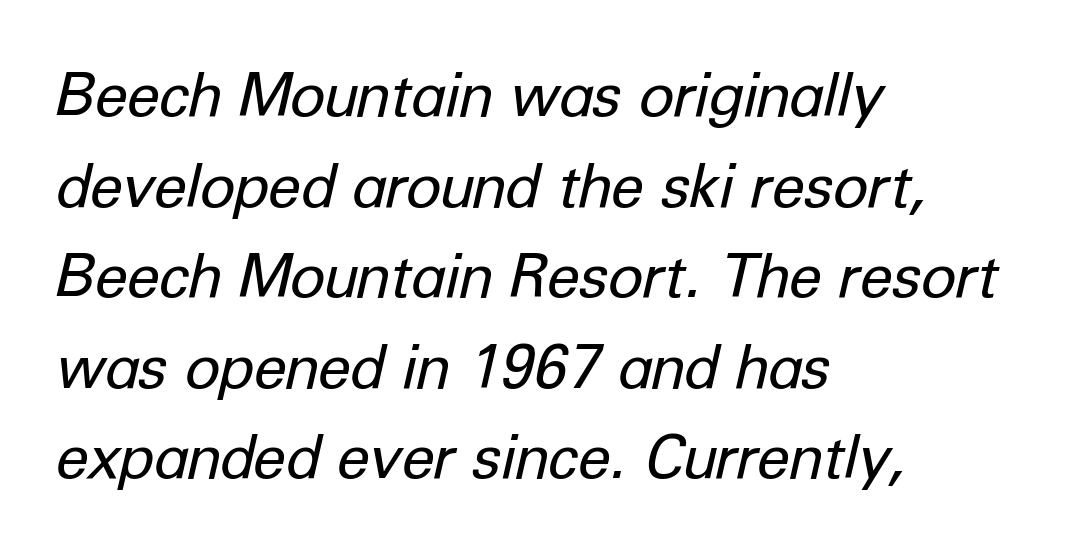
Q: Is the text bold? A: No.
Q: Is the text italic (slanted)? A: Yes, it leans right by about 12 degrees.
Q: Is the text underlined? A: No.
Q: How is the paragraph aligned? A: Left-aligned.
Q: Is the spacing between letters normal or unusually wide? A: Normal.
Q: Is the spacing between lines tight, normal or loose? A: Normal.
Q: Width (condensed, normal, or wide)? A: Normal.
Q: Stroke contrast? A: Low.
Q: x-height? A: Medium.
Q: Monospaced? A: No.
